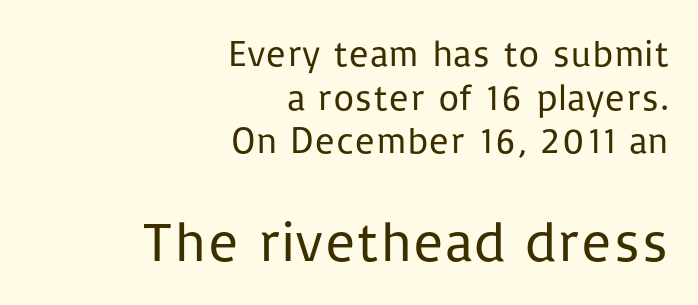
The image shows 56 px regular-weight sans-serif type, upright; set right-aligned, line spacing 1.18x, normal letter spacing, not underlined; the second (bottom) block is 1.51x larger; low stroke contrast and a medium x-height.
